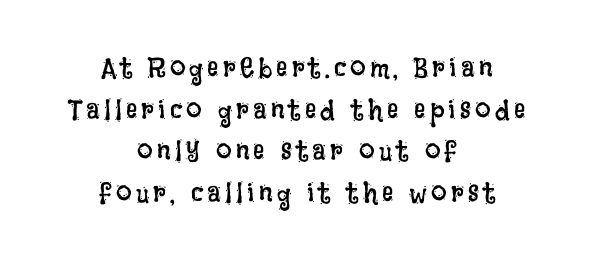
{"italic": "no", "bold": "no", "weight": "regular", "width": "condensed", "stroke_contrast": "low", "x_height": "large", "monospaced": "no", "underline": "no", "align": "center", "line_spacing": "normal", "line_spacing_ratio": 1.49, "glyph_px": 28}
